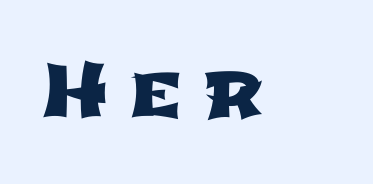
Beneath every word, the page is bare. Caption: expanded tracking, letters set apart. Check where the strokes stop: nothing finishes them off — pure sans. Varying glyph widths throughout — classic text-font behaviour.
